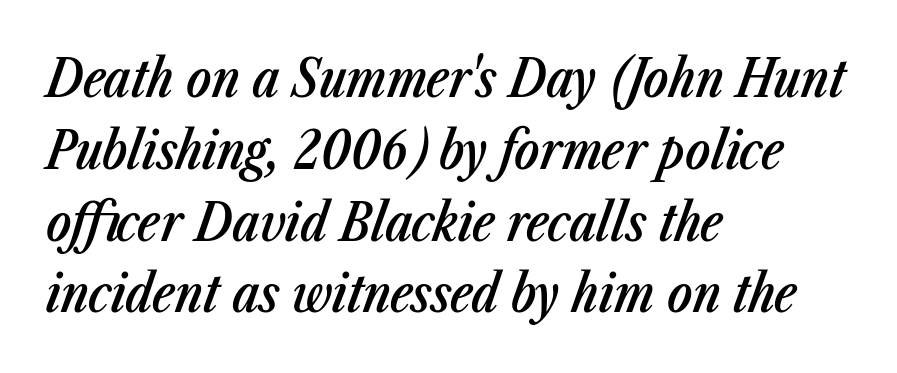
{"italic": "yes", "lean": "right", "slant_degrees": 23, "bold": "semi", "weight": "semibold", "width": "condensed", "stroke_contrast": "low", "x_height": "medium", "monospaced": "no", "underline": "no", "align": "left", "line_spacing": "normal", "line_spacing_ratio": 1.38, "letter_spacing": "normal", "letter_spacing_em": 0.0, "glyph_px": 52}
